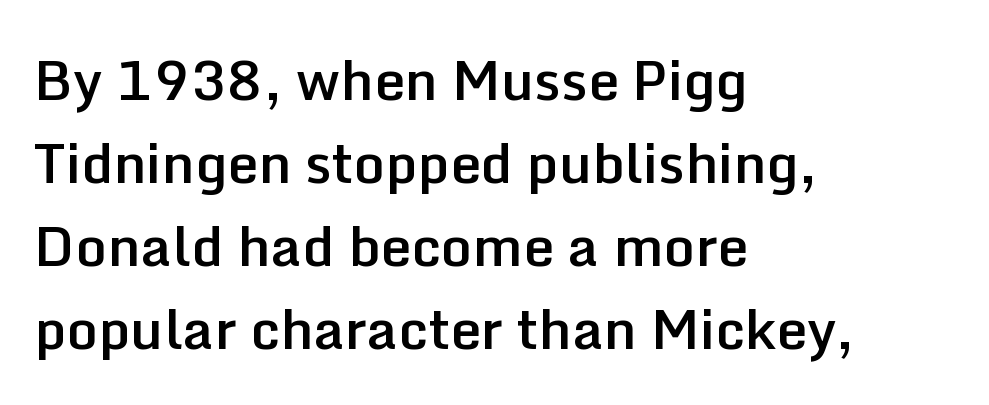
Each glyph is drawn with semibold strokes, heavier than normal yet not fully bold. Nobody touched the tracking dial on this one. Each row of text sits above clean, open space. A typesetter would label this face a sans. A typesetter would mark this as roman, not italic.
